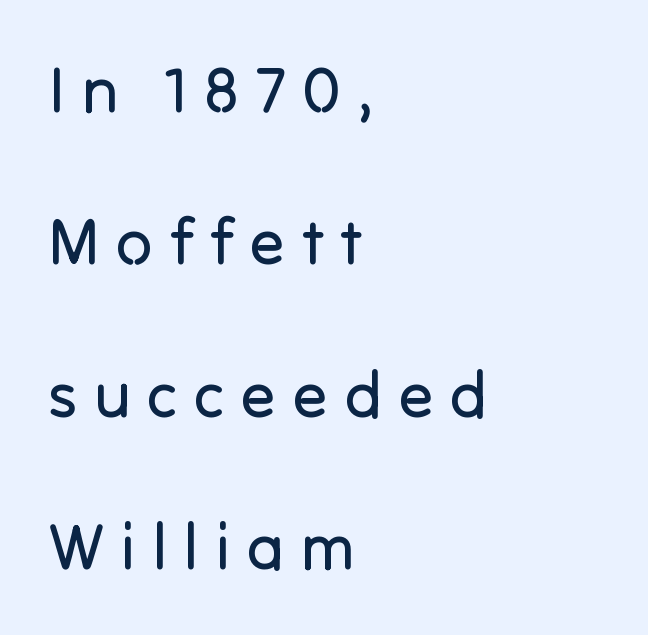
The image shows 64 px regular-weight sans-serif type, upright; set left-aligned, loose line spacing (2.38x), unusually wide letter spacing (+0.26 em), not underlined; low stroke contrast and a medium x-height.
